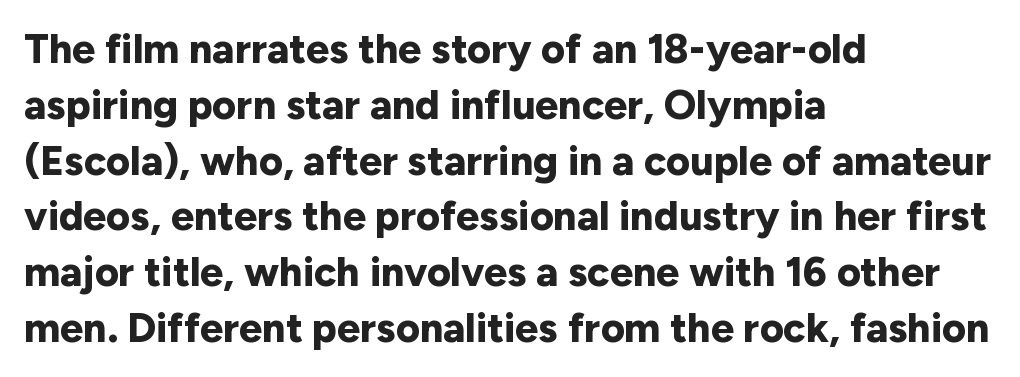
The strip under each line holds only bare page. When letters stand straight like this, we call the style roman or upright. Line beginnings align vertically; line endings do not. These lines sit exactly where default settings would place them. Short note: letters normally spaced.
